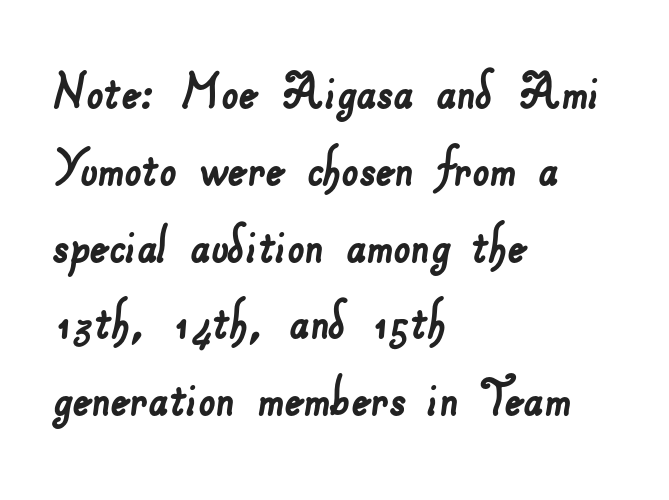
Tracking here is standard; glyphs follow each other at the usual distance. Line spacing here is normal. Classification — sans serif. Character widths vary here, with narrow letters taking less room than wide ones.
